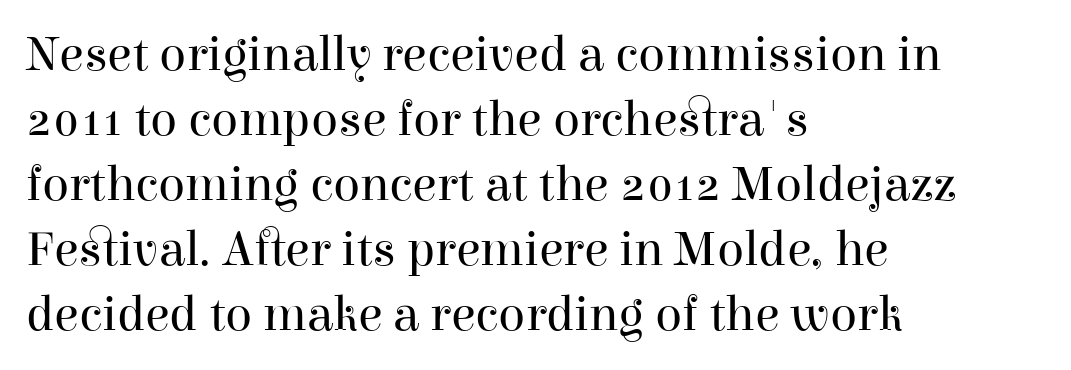
One glance says typical: line gaps are just what's usual. These lines are rendered in a variable-pitch font. The typesetter chose a ragged-right arrangement here. Underline: absent. The gaps between neighbouring characters are ordinary and unremarkable.
